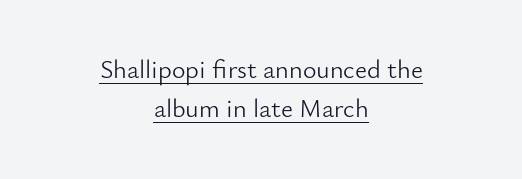
The image shows 26 px text type, upright; set centered, normal line spacing (1.49x), normal letter spacing, underlined.
